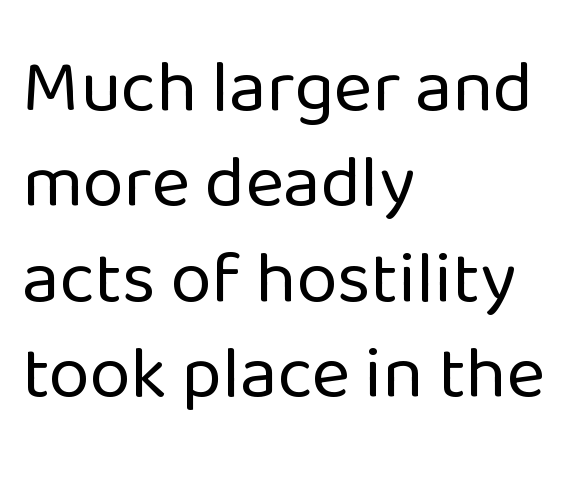
Q: Is the text bold? A: No.
Q: Is the text italic (slanted)? A: No, it is upright.
Q: Is the typeface a serif or a sans-serif typeface? A: Sans-serif.
Q: Is the text underlined? A: No.
Q: How is the paragraph aligned? A: Left-aligned.
Q: Is the spacing between letters normal or unusually wide? A: Normal.
Q: Is the spacing between lines tight, normal or loose? A: Normal.
Q: Width (condensed, normal, or wide)? A: Normal.
Q: Stroke contrast? A: Low.
Q: x-height? A: Medium.
Q: Monospaced? A: No.
